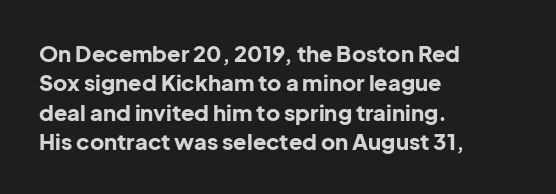
Every character sits straight up, as roman type does. Visually the block forms a straight wall on the left and a jagged coastline on the right. I'd describe the lettering as bold — thick and assertive. Unmarked baselines from the first word to the last.
